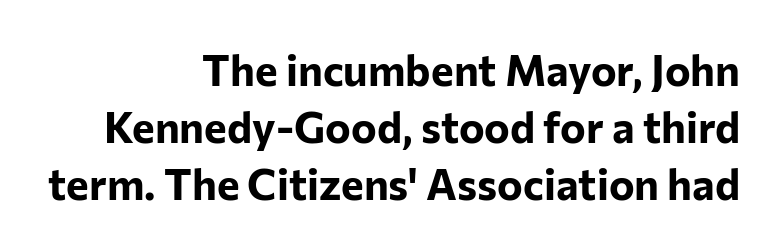
The paragraph shown leans on its right margin. Is there much room between lines? A standard amount, neither cramped nor airy. The rendering uses natural spacing where letterforms have individual widths. This is the regular roman posture of the typeface. The glyphs are unaccompanied by any horizontal stroke below them. The font family rendered here belongs to the sans-serif group.
